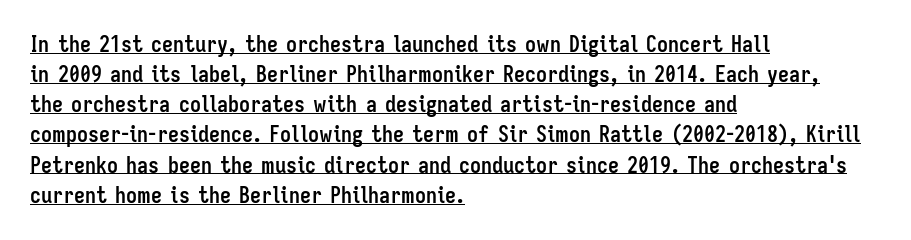
{"italic": "no", "bold": "yes", "underline": "yes", "align": "left", "line_spacing": "normal", "line_spacing_ratio": 1.37, "letter_spacing": "normal", "letter_spacing_em": 0.0, "glyph_px": 22}
